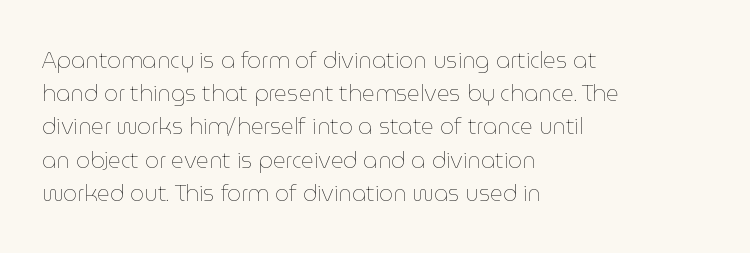
Q: Is the text bold? A: No.
Q: Is the text italic (slanted)? A: No, it is upright.
Q: Is the text underlined? A: No.
Q: How is the paragraph aligned? A: Left-aligned.
Q: Is the spacing between letters normal or unusually wide? A: Normal.
Q: Is the spacing between lines tight, normal or loose? A: Normal.
